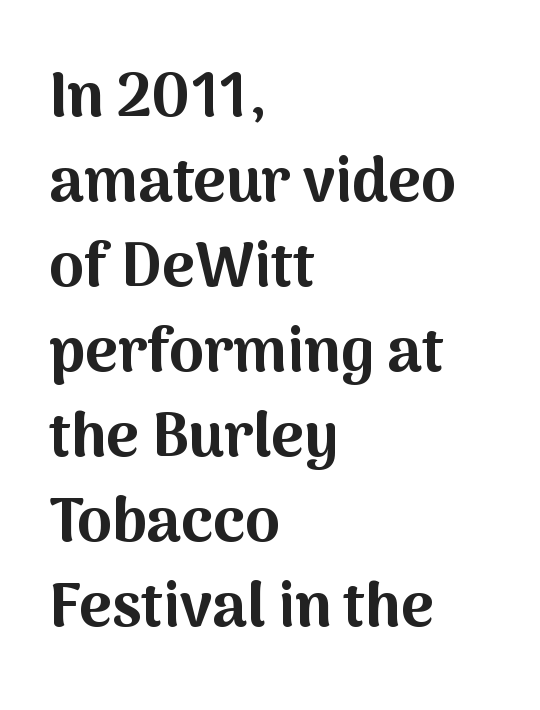
{"serif": "no", "italic": "no", "bold": "yes", "weight": "bold", "width": "normal", "stroke_contrast": "medium", "x_height": "medium", "monospaced": "no", "underline": "no", "align": "left", "line_spacing": "normal", "line_spacing_ratio": 1.37, "letter_spacing": "normal", "letter_spacing_em": 0.0, "glyph_px": 62}
